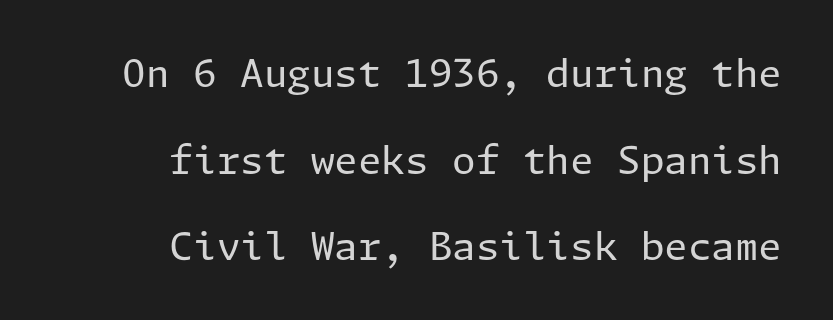
Right-aligned paragraph, ragged on the left. Posture: upright roman. Underline: absent. Stroke thickness stays within the range of a standard reading face or lighter.
